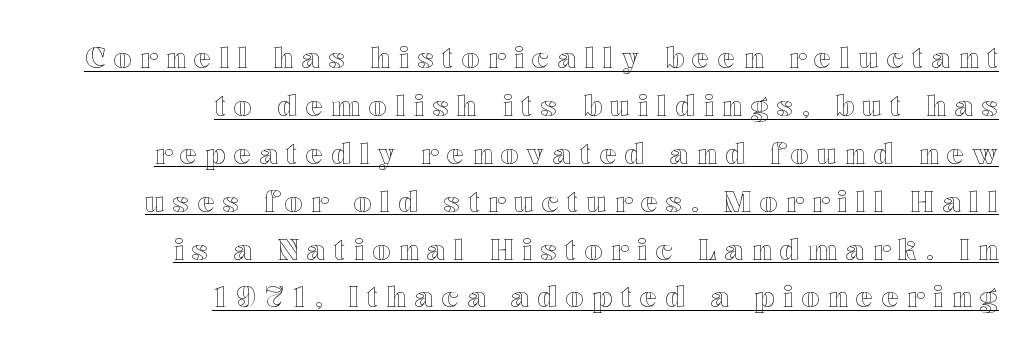
Q: Is the text italic (slanted)? A: No, it is upright.
Q: Is the text underlined? A: Yes.
Q: How is the paragraph aligned? A: Right-aligned.
Q: Is the spacing between letters normal or unusually wide? A: Unusually wide.
Q: Width (condensed, normal, or wide)? A: Wide.
Q: x-height? A: Medium.
Q: Monospaced? A: No.
